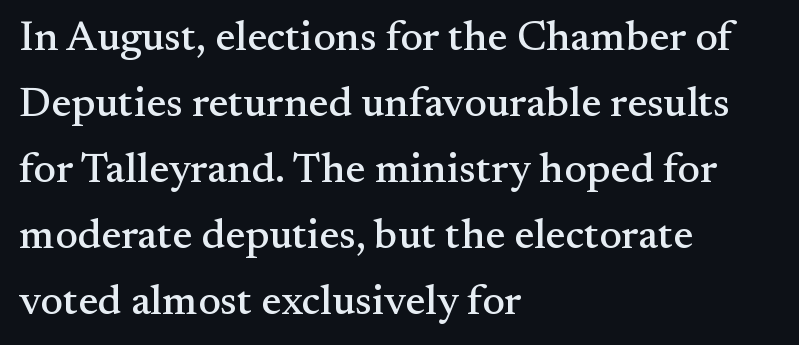
{"serif": "yes", "italic": "no", "width": "normal", "stroke_contrast": "medium", "x_height": "small", "monospaced": "no", "underline": "no", "align": "left", "line_spacing": "normal", "line_spacing_ratio": 1.57, "letter_spacing": "normal", "letter_spacing_em": 0.0, "glyph_px": 42}
